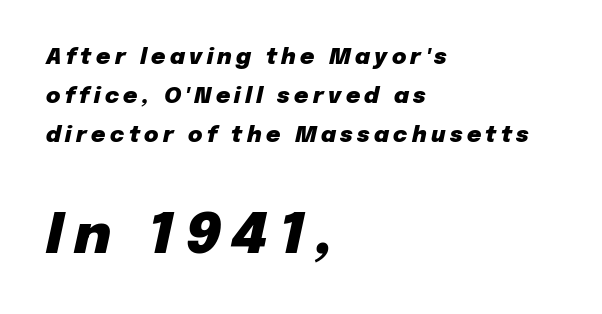
{"italic": "yes", "lean": "right", "slant_degrees": 12, "bold": "yes", "weight": "heavy", "width": "normal", "stroke_contrast": "low", "x_height": "medium", "monospaced": "no", "underline": "no", "align": "left", "line_spacing_ratio": 1.78, "letter_spacing": "wide", "letter_spacing_em": 0.2, "larger_block": "second", "size_ratio": 2.55, "glyph_px": 56}
